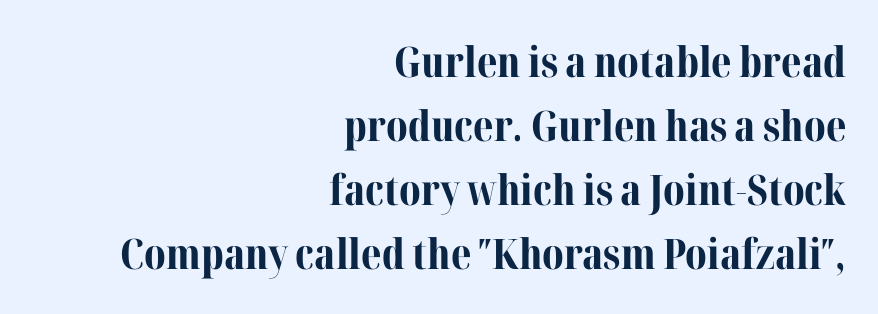
You could call the tracking neutral — neither tight nor loose. These lines sit exactly where default settings would place them. Stroke terminals: seriffed. Underlining? Definitely not there. A typesetter would call this proportional, since set widths differ per character. The letters are bold, with thick, heavy strokes.
